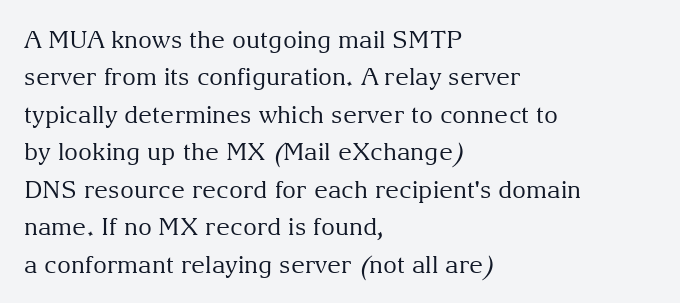
The image shows 24 px text type, upright; set left-aligned, normal line spacing (1.56x), normal letter spacing, not underlined.
